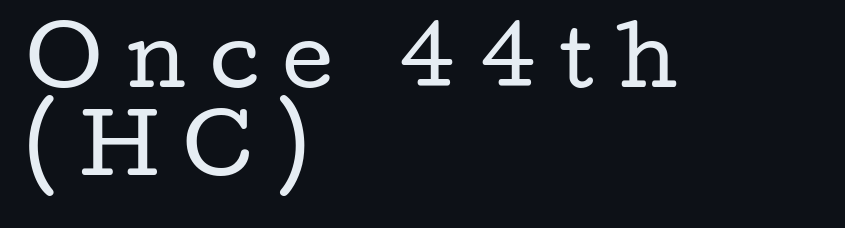
{"serif": "yes", "italic": "no", "bold": "no", "weight": "regular", "width": "wide", "stroke_contrast": "low", "x_height": "medium", "monospaced": "no", "underline": "no", "align": "left", "line_spacing": "tight", "line_spacing_ratio": 1.12, "letter_spacing": "wide", "letter_spacing_em": 0.3, "glyph_px": 79}
